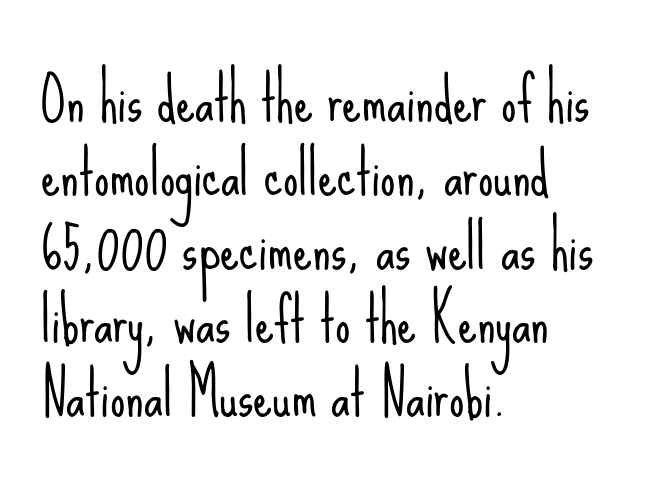
Q: Is the text bold? A: No.
Q: Is the text italic (slanted)? A: No, it is upright.
Q: Is the typeface a serif or a sans-serif typeface? A: Sans-serif.
Q: Is the text underlined? A: No.
Q: How is the paragraph aligned? A: Left-aligned.
Q: Is the spacing between letters normal or unusually wide? A: Normal.
Q: Width (condensed, normal, or wide)? A: Condensed.
Q: Stroke contrast? A: Low.
Q: x-height? A: Small.
Q: Monospaced? A: No.
